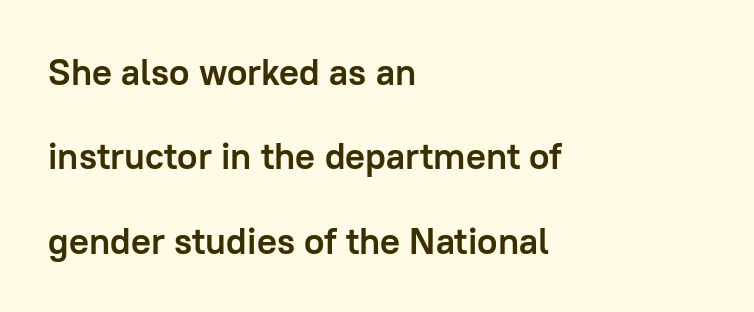
{"serif": "no", "italic": "no", "bold": "yes", "weight": "semibold", "width": "normal", "stroke_contrast": "low", "x_height": "medium", "monospaced": "no", "underline": "no", "align": "left", "line_spacing": "loose", "line_spacing_ratio": 2.28, "letter_spacing": "normal", "letter_spacing_em": 0.0, "glyph_px": 37}
